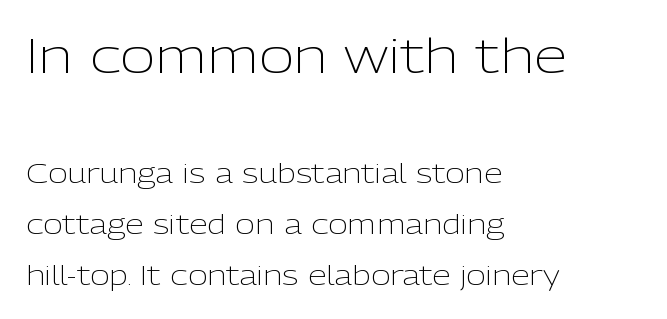
Q: Is the text bold? A: No.
Q: Is the text italic (slanted)? A: No, it is upright.
Q: Is the typeface a serif or a sans-serif typeface? A: Sans-serif.
Q: Is the text underlined? A: No.
Q: How is the paragraph aligned? A: Left-aligned.
Q: Is the spacing between letters normal or unusually wide? A: Normal.
Q: Is the spacing between lines tight, normal or loose? A: Loose.
Q: Which block of text is set in a larger size, the first (top) or the second (bottom)? A: The first (top) one.
Q: Width (condensed, normal, or wide)? A: Normal.
Q: Stroke contrast? A: Low.
Q: x-height? A: Medium.
Q: Monospaced? A: No.
